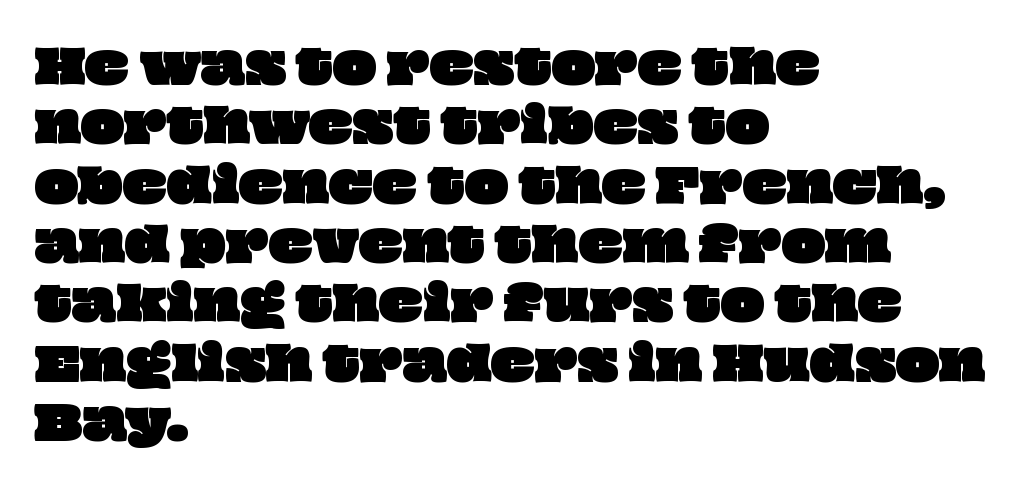
The image shows 46 px wide type; set left-aligned, normal line spacing (1.29x), normal letter spacing, not underlined; low stroke contrast and a large x-height.
